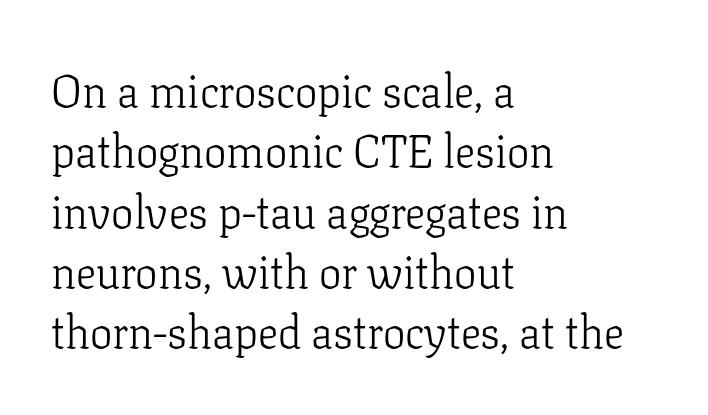
The lines are quadded left. Successive baselines arrive at the customary interval. This is serif lettering, the kind often seen in printed books. Posture: straight, roman, zero tilt. Is the stroke heavy? The answer is a plain regular-or-lighter.
